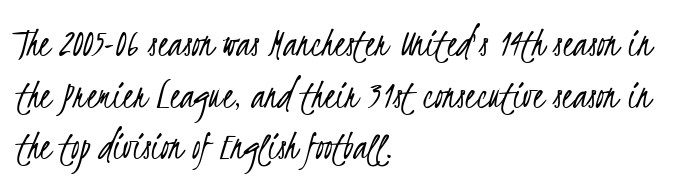
The image shows 42 px light, condensed sans-serif type; set left-aligned, line spacing 1.23x, normal letter spacing, not underlined; low stroke contrast and a small x-height.
